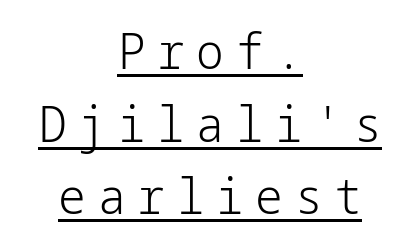
Q: Is the text bold? A: No.
Q: Is the text italic (slanted)? A: No, it is upright.
Q: Is the typeface a serif or a sans-serif typeface? A: Sans-serif.
Q: Is the text underlined? A: Yes.
Q: How is the paragraph aligned? A: Centered.
Q: Is the spacing between letters normal or unusually wide? A: Unusually wide.
Q: Is the spacing between lines tight, normal or loose? A: Normal.
Q: Width (condensed, normal, or wide)? A: Normal.
Q: Stroke contrast? A: Low.
Q: x-height? A: Medium.
